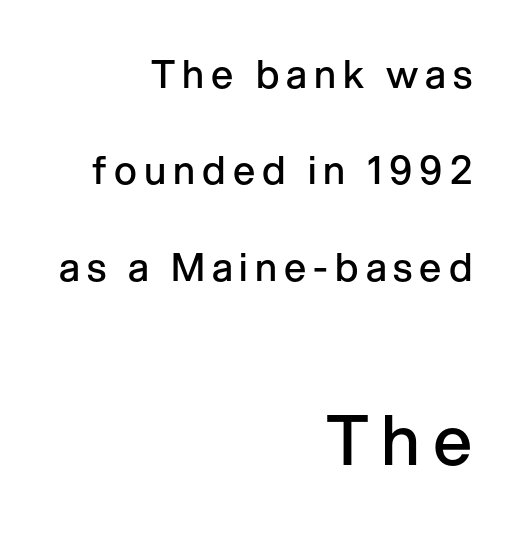
The image shows 69 px semibold sans-serif type, upright; set right-aligned, loose line spacing (2.47x), not underlined; the second (bottom) block is 1.77x larger; low stroke contrast and a medium x-height.
